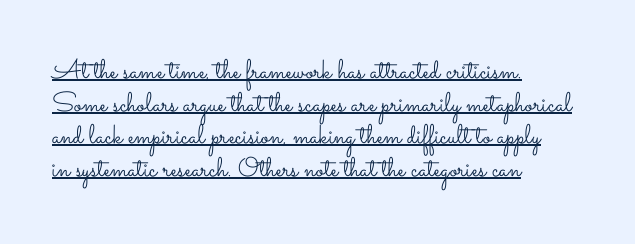
{"bold": "no", "underline": "yes", "align": "left", "line_spacing_ratio": 1.21, "letter_spacing": "normal", "letter_spacing_em": 0.0, "glyph_px": 27}
